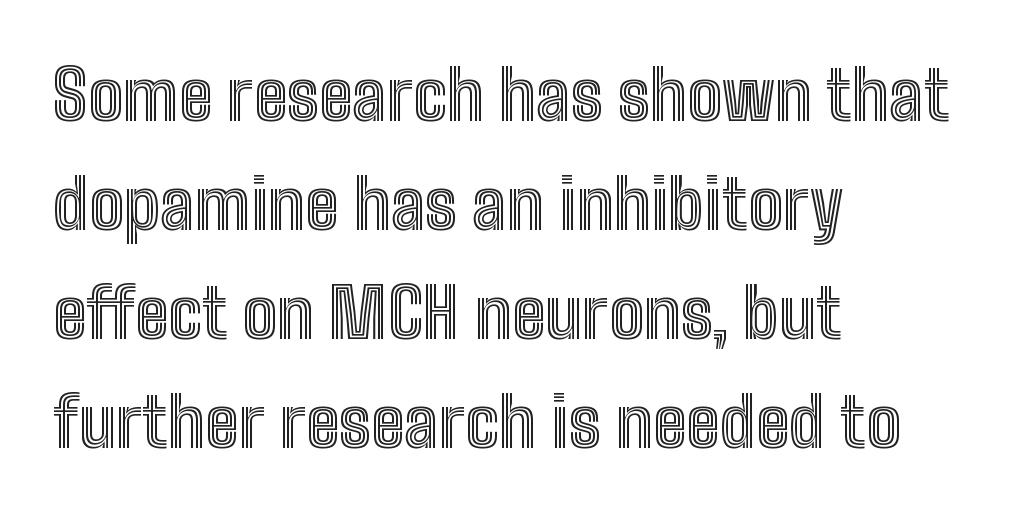
The image shows 69 px condensed type, upright; set left-aligned, normal line spacing (1.58x), normal letter spacing, not underlined; a medium x-height.
